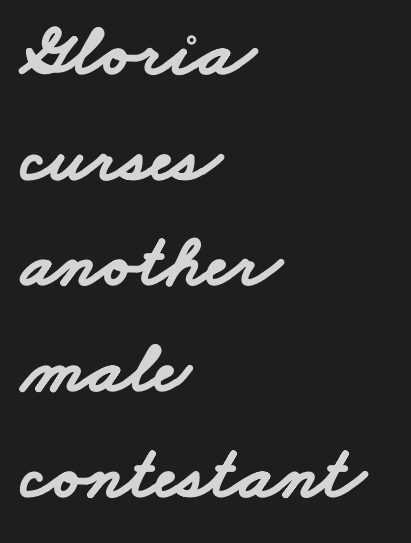
Q: Is the text bold? A: Yes.
Q: Is the typeface a serif or a sans-serif typeface? A: Sans-serif.
Q: Is the text underlined? A: No.
Q: How is the paragraph aligned? A: Left-aligned.
Q: Is the spacing between letters normal or unusually wide? A: Normal.
Q: Is the spacing between lines tight, normal or loose? A: Normal.
Q: Width (condensed, normal, or wide)? A: Wide.
Q: Stroke contrast? A: Low.
Q: x-height? A: Small.
Q: Monospaced? A: No.
